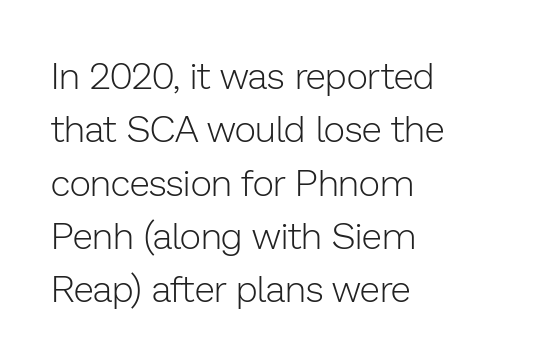
{"serif": "no", "italic": "no", "bold": "no", "weight": "light", "width": "normal", "stroke_contrast": "low", "x_height": "medium", "monospaced": "no", "underline": "no", "align": "left", "line_spacing": "normal", "line_spacing_ratio": 1.44, "letter_spacing": "normal", "letter_spacing_em": 0.0, "glyph_px": 37}
